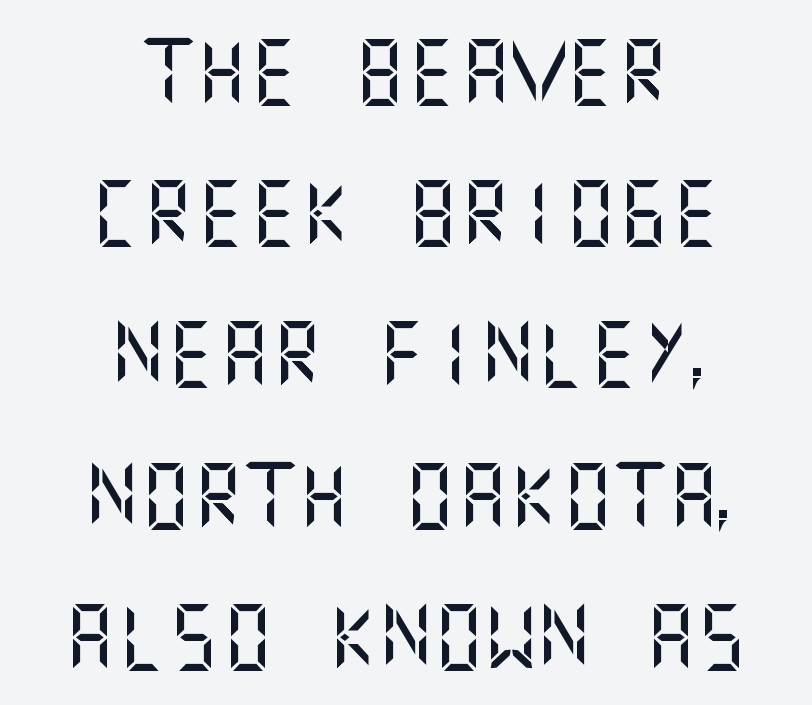
The image shows 66 px sans-serif type, upright; set centered, loose line spacing (2.14x), normal letter spacing, not underlined; medium stroke contrast and a large x-height.
